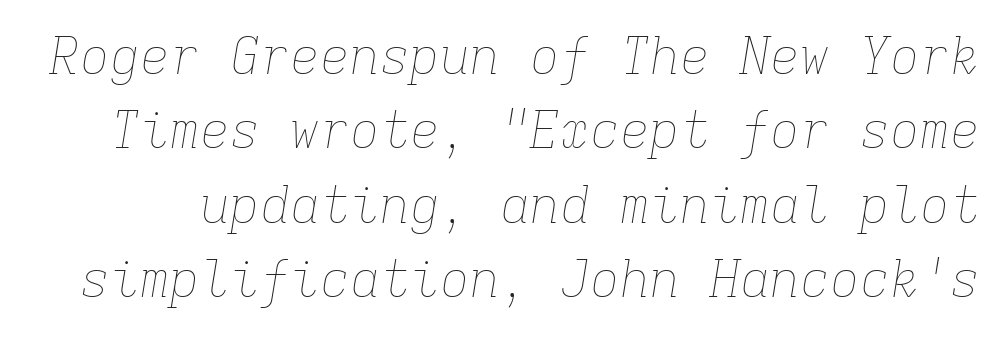
Students, observe: this is what conventionally led text looks like. If you drew a line through each stem, it would be angled. This rendering features lettering with no underline. Monospaced: the letters line up in strict vertical columns.
